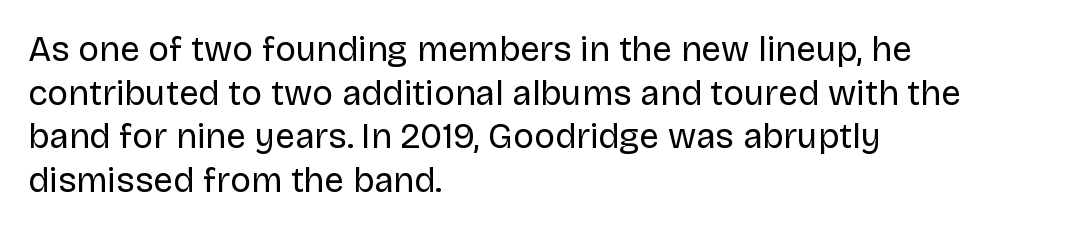
Q: Is the text bold? A: No.
Q: Is the text italic (slanted)? A: No, it is upright.
Q: Is the typeface a serif or a sans-serif typeface? A: Sans-serif.
Q: Is the text underlined? A: No.
Q: How is the paragraph aligned? A: Left-aligned.
Q: Is the spacing between letters normal or unusually wide? A: Normal.
Q: Is the spacing between lines tight, normal or loose? A: Normal.
Q: Width (condensed, normal, or wide)? A: Normal.
Q: Stroke contrast? A: Low.
Q: x-height? A: Large.
Q: Monospaced? A: No.
